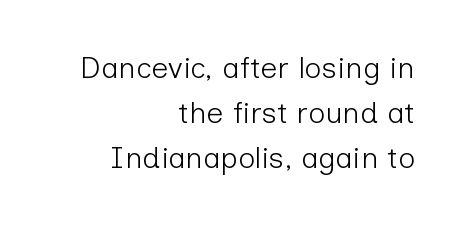
The image shows 30 px light sans-serif type, upright; set right-aligned, normal line spacing (1.5x), normal letter spacing, not underlined; low stroke contrast and a medium x-height.
